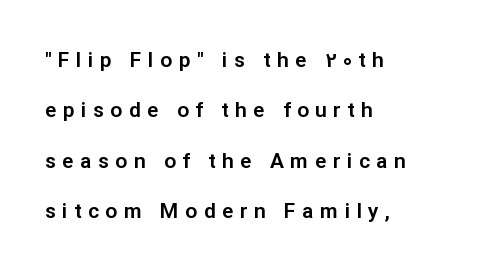
Q: Is the text italic (slanted)? A: No, it is upright.
Q: Is the text underlined? A: No.
Q: How is the paragraph aligned? A: Left-aligned.
Q: Is the spacing between letters normal or unusually wide? A: Unusually wide.
Q: Is the spacing between lines tight, normal or loose? A: Loose.
